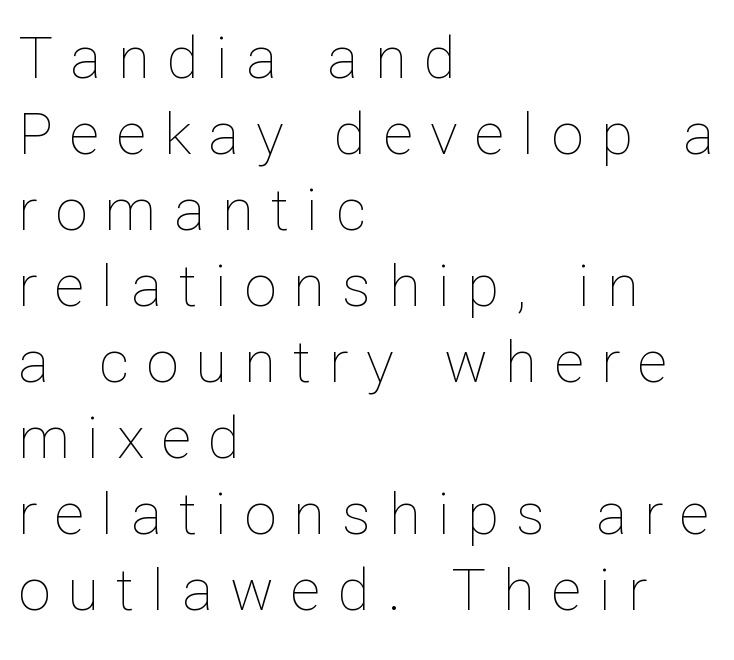
Q: Is the text bold? A: No.
Q: Is the text italic (slanted)? A: No, it is upright.
Q: Is the text underlined? A: No.
Q: How is the paragraph aligned? A: Left-aligned.
Q: Is the spacing between letters normal or unusually wide? A: Unusually wide.
Q: Is the spacing between lines tight, normal or loose? A: Normal.
Q: Width (condensed, normal, or wide)? A: Normal.
Q: Stroke contrast? A: Low.
Q: x-height? A: Medium.
Q: Monospaced? A: No.
